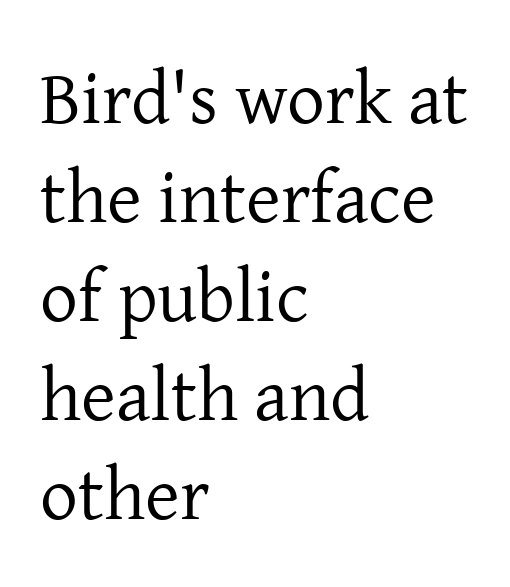
The paragraph shown leans on its left margin. No chunkiness to these letters — they're not bold. The rendering keeps characters at their native spacing. Examine the stroke ends and you'll spot serifs. Spacing verdict: proportional, widths tailored to each character. Designer's note — italics off, roman on.
